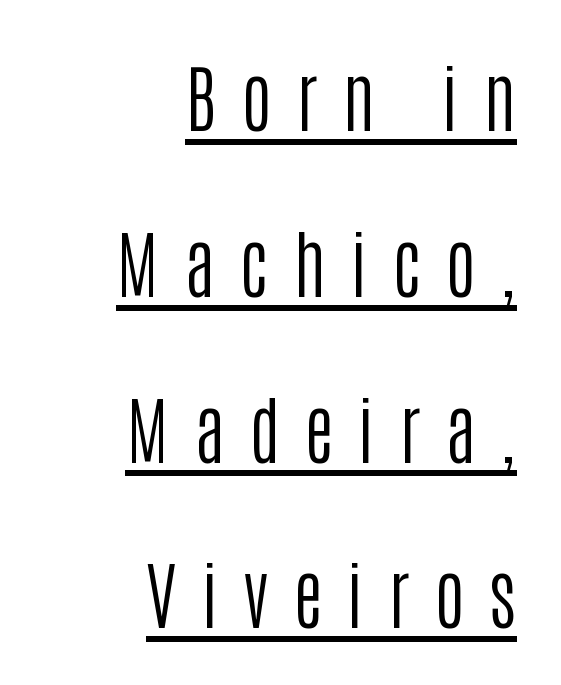
Q: Is the text bold? A: No.
Q: Is the text italic (slanted)? A: No, it is upright.
Q: Is the typeface a serif or a sans-serif typeface? A: Sans-serif.
Q: Is the text underlined? A: Yes.
Q: How is the paragraph aligned? A: Right-aligned.
Q: Is the spacing between letters normal or unusually wide? A: Unusually wide.
Q: Is the spacing between lines tight, normal or loose? A: Loose.
Q: Width (condensed, normal, or wide)? A: Condensed.
Q: Stroke contrast? A: Low.
Q: x-height? A: Large.
Q: Monospaced? A: No.
